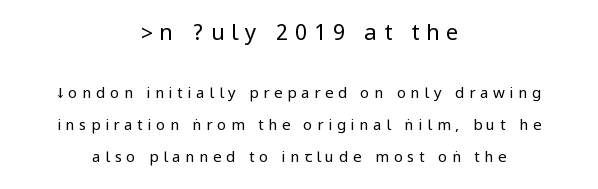
The image shows 22 px text type, upright; set centered, loose line spacing (2.15x), unusually wide letter spacing (+0.31 em), not underlined; the first (top) block is 1.47x larger.
